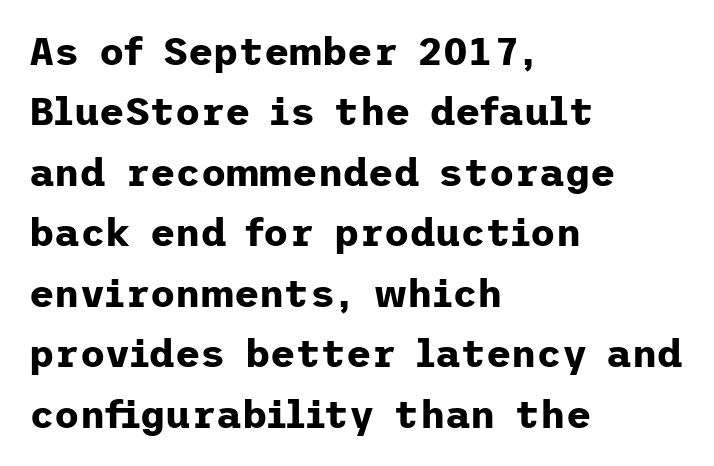
Line beginnings align vertically; line endings do not. Heavy-handed strokes throughout: this text is bold. Rendered with straight, roman letterforms. This sample uses plain, unmodified letter spacing. Is there much room between lines? A standard amount, neither cramped nor airy. Classification — sans serif.
